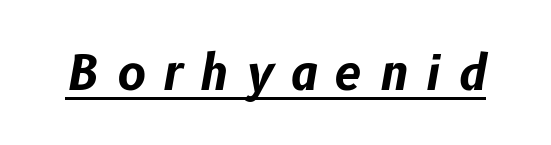
Short note: letters widely spaced. Posture: slanted. Check the space under the baseline: a stroke is drawn there. Proportional: the letters do not fall into vertical columns. Each glyph is drawn with heavy, bold strokes.
